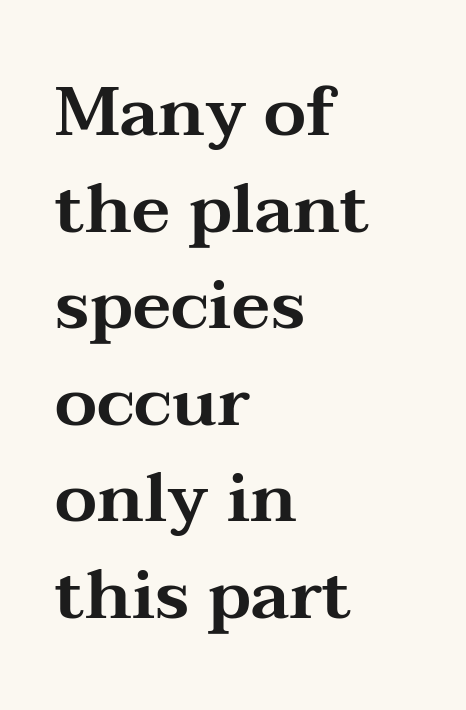
The image shows 68 px wide serif type, upright; set left-aligned, normal line spacing (1.42x), normal letter spacing, not underlined; medium stroke contrast and a medium x-height.
